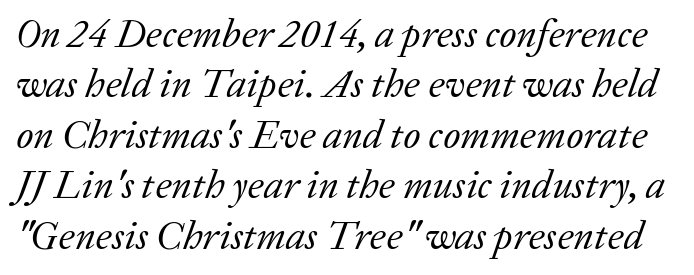
The image shows 40 px regular-weight serif type, italic (leaning right); set normal line spacing (1.26x), normal letter spacing, not underlined; low stroke contrast and a medium x-height.
